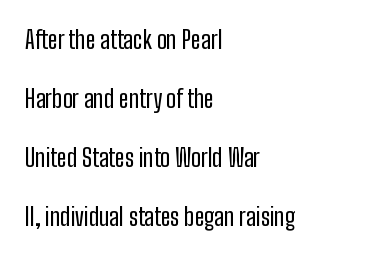
Q: Is the text italic (slanted)? A: No, it is upright.
Q: Is the text underlined? A: No.
Q: How is the paragraph aligned? A: Left-aligned.
Q: Is the spacing between letters normal or unusually wide? A: Normal.
Q: Is the spacing between lines tight, normal or loose? A: Loose.
